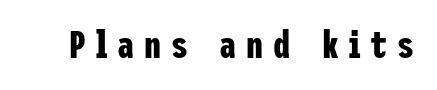
{"serif": "no", "italic": "no", "bold": "yes", "weight": "bold", "width": "condensed", "stroke_contrast": "low", "x_height": "medium", "underline": "no", "letter_spacing": "wide", "letter_spacing_em": 0.26, "glyph_px": 38}
